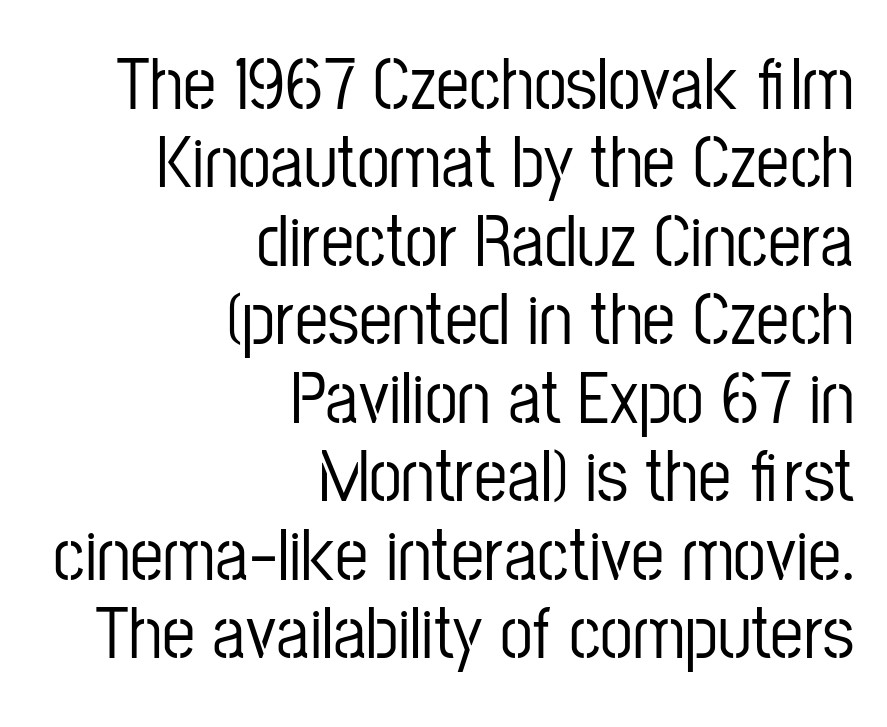
Q: Is the text italic (slanted)? A: No, it is upright.
Q: Is the typeface a serif or a sans-serif typeface? A: Sans-serif.
Q: Is the text underlined? A: No.
Q: How is the paragraph aligned? A: Right-aligned.
Q: Is the spacing between letters normal or unusually wide? A: Normal.
Q: Is the spacing between lines tight, normal or loose? A: Tight.
Q: Width (condensed, normal, or wide)? A: Condensed.
Q: Stroke contrast? A: Low.
Q: x-height? A: Medium.
Q: Monospaced? A: No.
